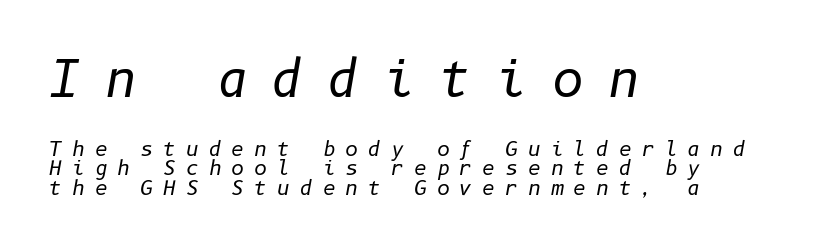
There's an unmistakable incline to the writing here. The line-height multiplier appears low, near solid setting. Size contrast runs from large at the top to small at the bottom. Glance below the letters and you will spot only blank space. The paragraph shown leans on its left margin.
